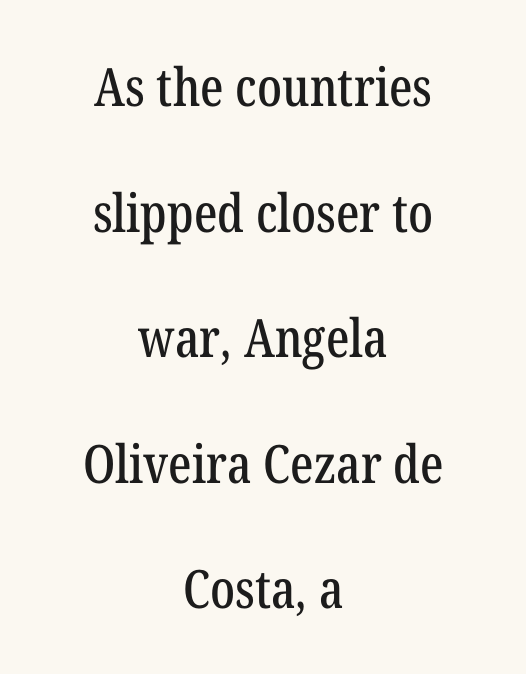
The image shows 53 px condensed serif type, upright; set centered, loose line spacing (2.37x), normal letter spacing, not underlined; low stroke contrast and a medium x-height.
